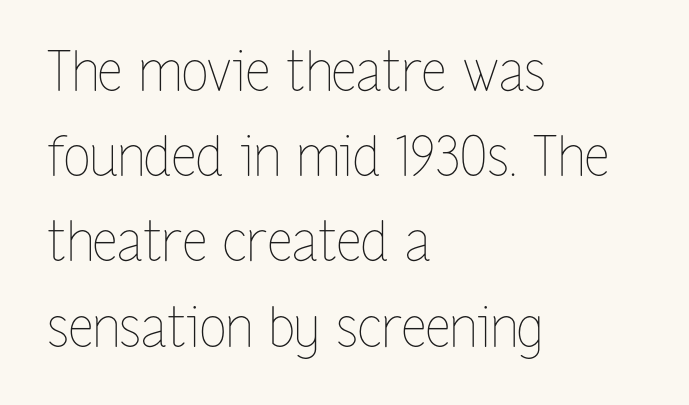
The image shows 55 px thin, condensed type, upright; set left-aligned, normal line spacing (1.55x), normal letter spacing, not underlined; low stroke contrast and a medium x-height.
